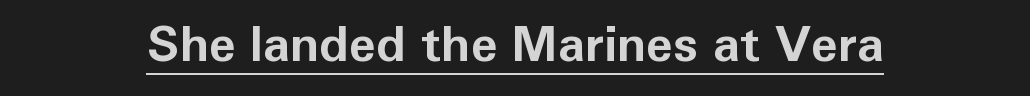
In terms of posture, this sample is upright. Looks like regular typesetting: each glyph gets only the width it needs. A typographer would call this underscored text. The rendering uses a bold face; every stroke is thick and dark. The letters carry no serifs — their stems end cleanly without finishing strokes. What stands out about the letter spacing? Nothing — it is the standard amount.
